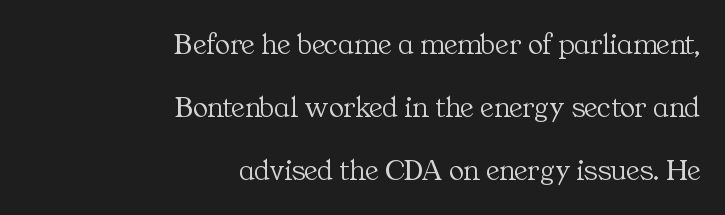
The image shows 31 px light serif type, upright; set right-aligned, loose line spacing (2.04x), normal letter spacing, not underlined; medium stroke contrast and a medium x-height.
